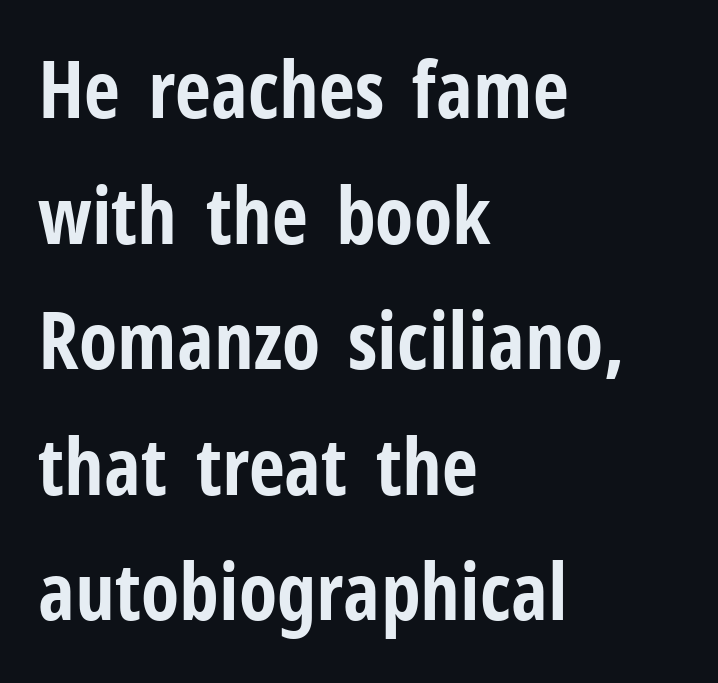
Q: Is the text bold? A: Yes.
Q: Is the text italic (slanted)? A: No, it is upright.
Q: Is the typeface a serif or a sans-serif typeface? A: Sans-serif.
Q: Is the text underlined? A: No.
Q: How is the paragraph aligned? A: Left-aligned.
Q: Is the spacing between letters normal or unusually wide? A: Normal.
Q: Is the spacing between lines tight, normal or loose? A: Normal.
Q: Width (condensed, normal, or wide)? A: Condensed.
Q: Stroke contrast? A: Low.
Q: x-height? A: Medium.
Q: Monospaced? A: No.
